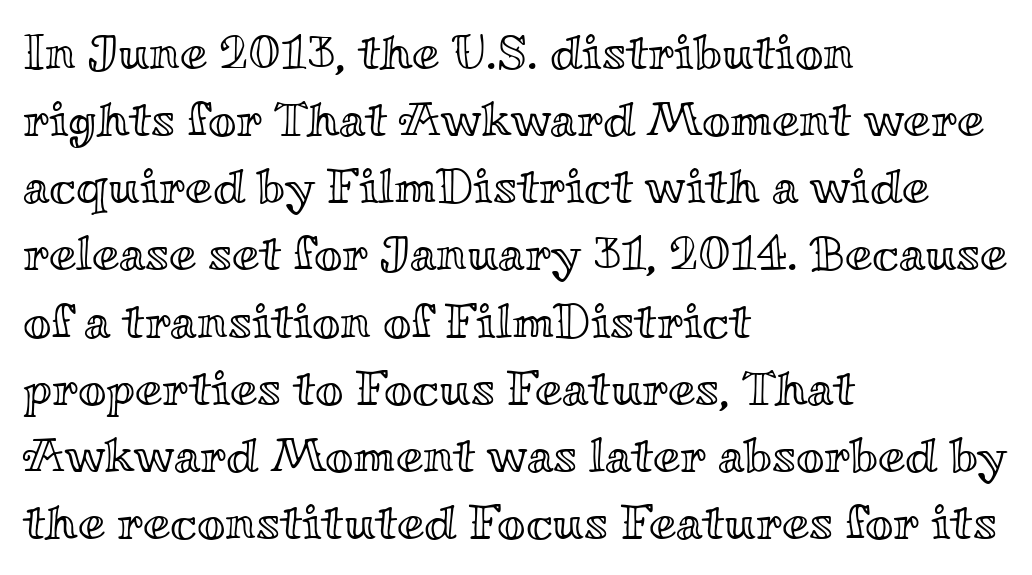
{"italic": "no", "width": "wide", "x_height": "small", "monospaced": "no", "underline": "no", "align": "left", "line_spacing": "normal", "line_spacing_ratio": 1.37, "letter_spacing": "normal", "letter_spacing_em": 0.0, "glyph_px": 49}
